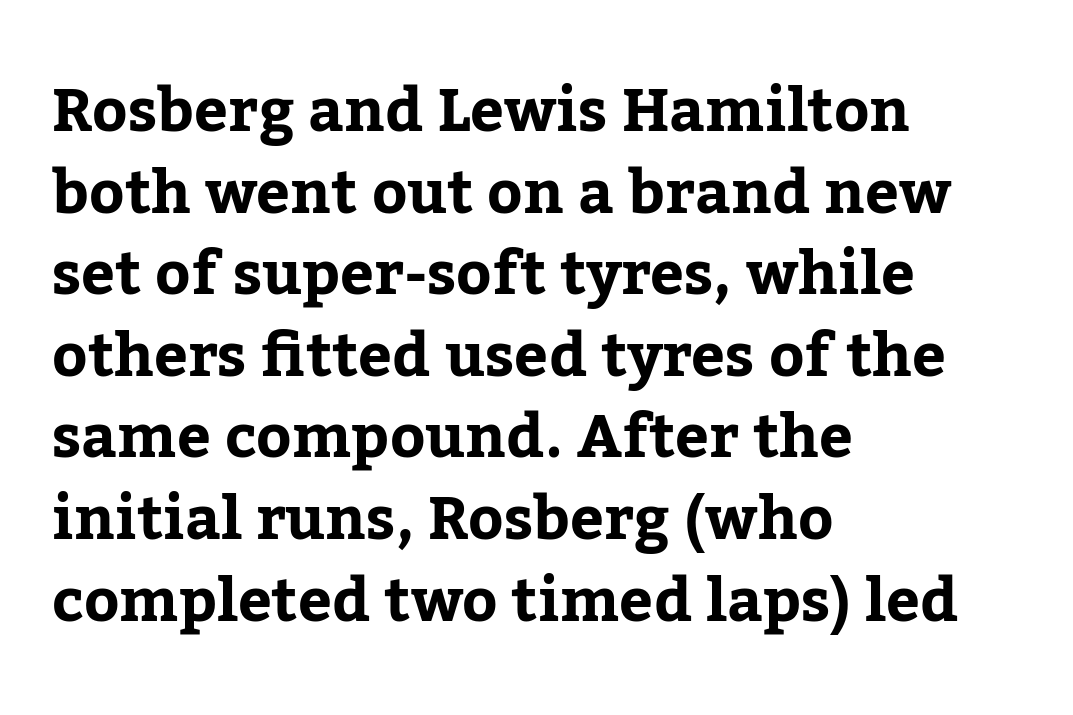
This rendering leaves character spacing at its baseline value. Proportional: the letters do not fall into vertical columns. The space between consecutive lines is moderate. Old-style or modern, the face here clearly has serifs. These lines stack with their left ends in a neat column.
